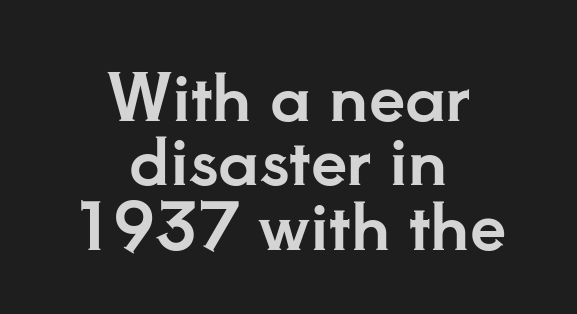
{"serif": "yes", "italic": "no", "width": "normal", "stroke_contrast": "low", "x_height": "small", "monospaced": "no", "underline": "no", "align": "center", "line_spacing": "tight", "line_spacing_ratio": 0.99, "letter_spacing": "normal", "letter_spacing_em": 0.0, "glyph_px": 65}
